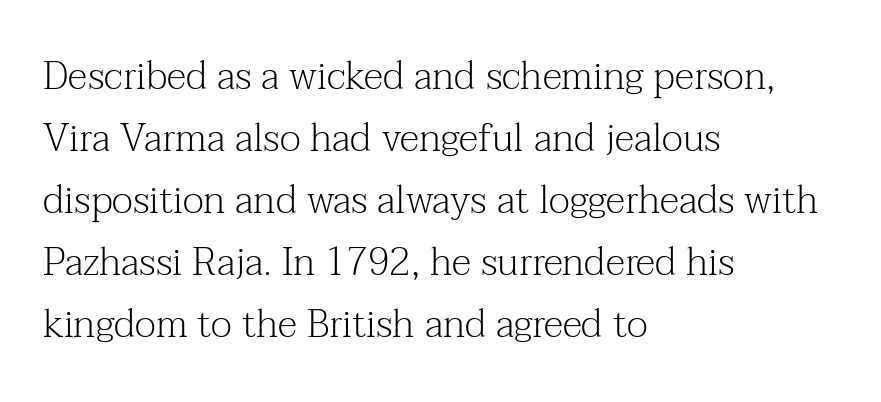
The image shows 39 px light serif type, upright; set left-aligned, normal line spacing (1.59x), normal letter spacing, not underlined; medium stroke contrast and a medium x-height.
